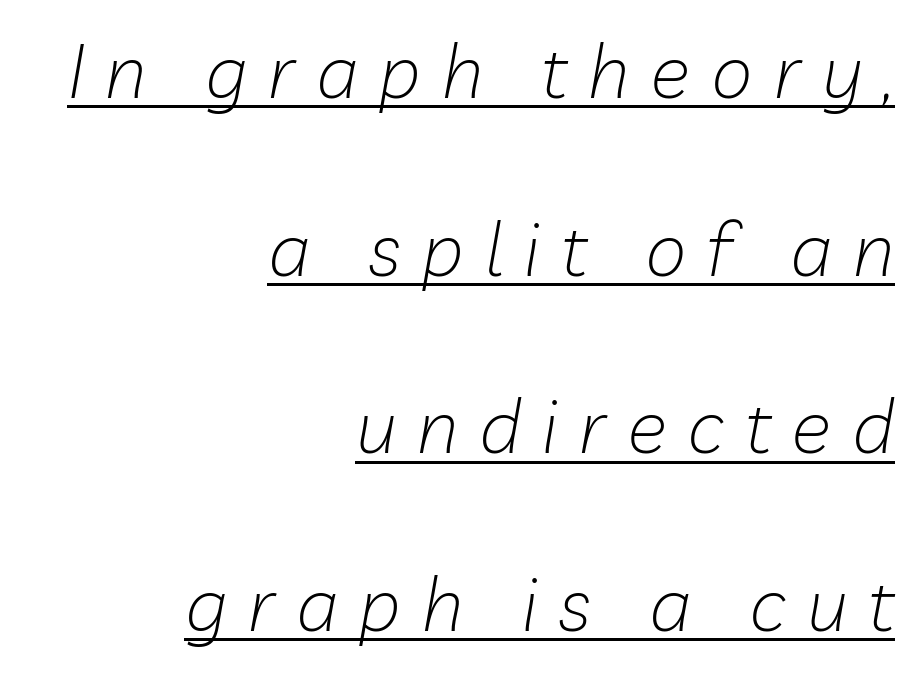
In terms of letterspacing, this is a distinctly airy, spread setting. Stroke mass is kept to a normal reading level or below. The text block is weighted toward the right margin, trailing off unevenly leftward. Italic: yes, the glyphs are oblique. The passage shown is underscored from start to finish.
